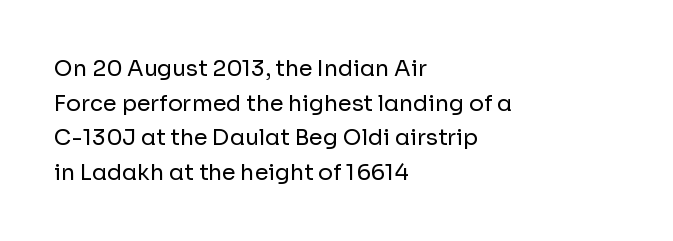
The image shows 22 px text type, upright; set left-aligned, normal line spacing (1.57x), normal letter spacing, not underlined.
